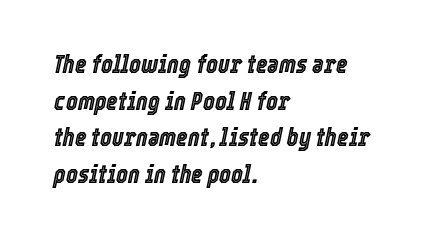
The image shows 25 px text type, italic (leaning right); set left-aligned, normal line spacing (1.47x), normal letter spacing, not underlined.
